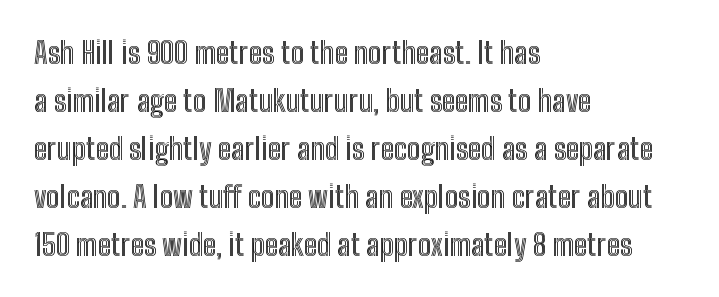
The image shows 30 px condensed type, upright; set left-aligned, normal line spacing (1.6x), normal letter spacing, not underlined; a medium x-height.
